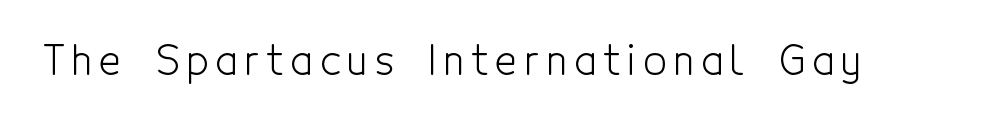
This is roman type, the default non-slanted kind. The weight would be labelled regular, book, light, or lighter still. Each letter's strokes conclude bluntly, with no projecting serifs. Each letter keeps its own natural width here, so spacing adapts to shape. Descender tails drop into unmarked territory.
